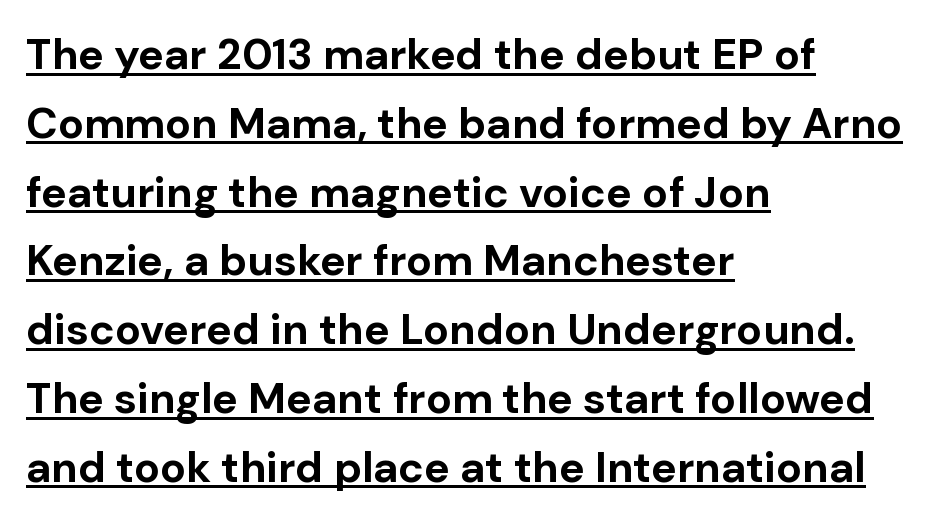
Q: Is the text bold? A: Yes.
Q: Is the text italic (slanted)? A: No, it is upright.
Q: Is the typeface a serif or a sans-serif typeface? A: Sans-serif.
Q: Is the text underlined? A: Yes.
Q: How is the paragraph aligned? A: Left-aligned.
Q: Is the spacing between letters normal or unusually wide? A: Normal.
Q: Is the spacing between lines tight, normal or loose? A: Normal.
Q: Width (condensed, normal, or wide)? A: Normal.
Q: Stroke contrast? A: Low.
Q: x-height? A: Medium.
Q: Monospaced? A: No.
